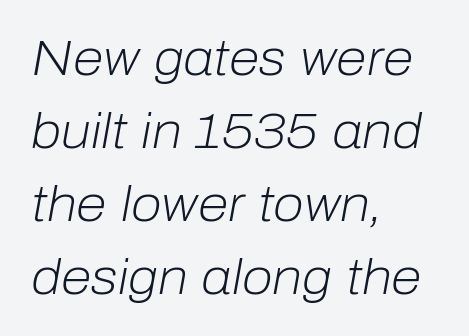
Does the lettering tilt? It does — this is italic. Teacher's note: observe the even left margin — that is flush-left alignment. These lines sit exactly where default settings would place them. The font sits on the lighter half of the weight spectrum, regular included. The letters sit at their default tracking, neither squeezed nor spread.
